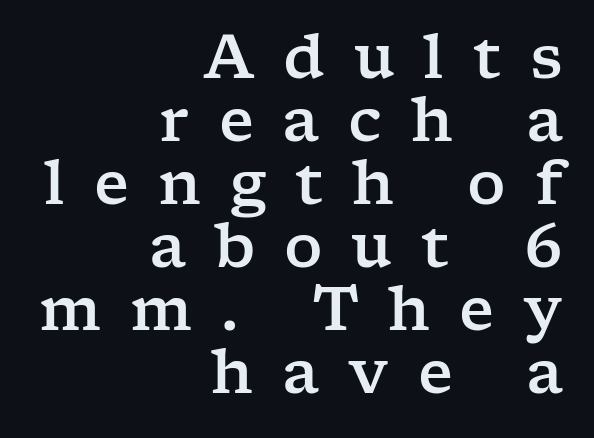
The image shows 60 px wide serif type, upright; set right-aligned, tight line spacing (1.05x), unusually wide letter spacing (+0.48 em), not underlined; low stroke contrast and a medium x-height.
